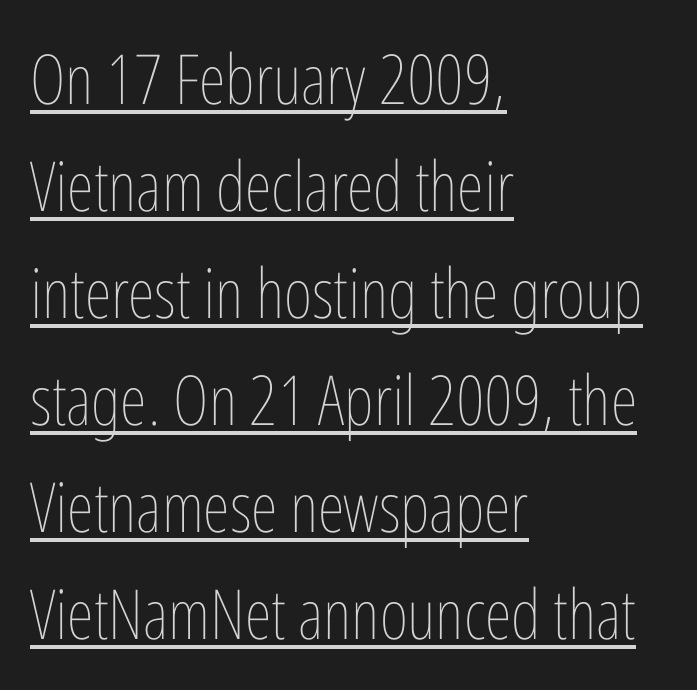
{"italic": "no", "bold": "no", "weight": "thin", "width": "condensed", "stroke_contrast": "low", "x_height": "medium", "monospaced": "no", "underline": "yes", "align": "left", "line_spacing": "normal", "line_spacing_ratio": 1.55, "letter_spacing": "normal", "letter_spacing_em": 0.0, "glyph_px": 69}
